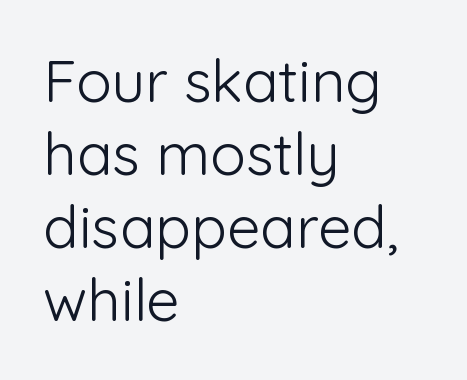
Q: Is the text bold? A: No.
Q: Is the text italic (slanted)? A: No, it is upright.
Q: Is the typeface a serif or a sans-serif typeface? A: Sans-serif.
Q: Is the text underlined? A: No.
Q: How is the paragraph aligned? A: Left-aligned.
Q: Is the spacing between letters normal or unusually wide? A: Normal.
Q: Width (condensed, normal, or wide)? A: Normal.
Q: Stroke contrast? A: Low.
Q: x-height? A: Medium.
Q: Monospaced? A: No.
